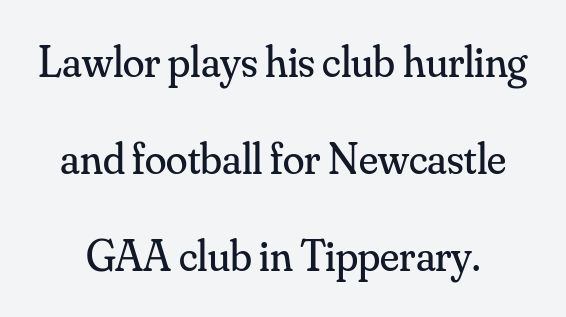
Q: Is the text bold? A: No.
Q: Is the text italic (slanted)? A: No, it is upright.
Q: Is the typeface a serif or a sans-serif typeface? A: Serif.
Q: Is the text underlined? A: No.
Q: Is the spacing between letters normal or unusually wide? A: Normal.
Q: Is the spacing between lines tight, normal or loose? A: Loose.
Q: Width (condensed, normal, or wide)? A: Normal.
Q: Stroke contrast? A: Medium.
Q: x-height? A: Small.
Q: Monospaced? A: No.
